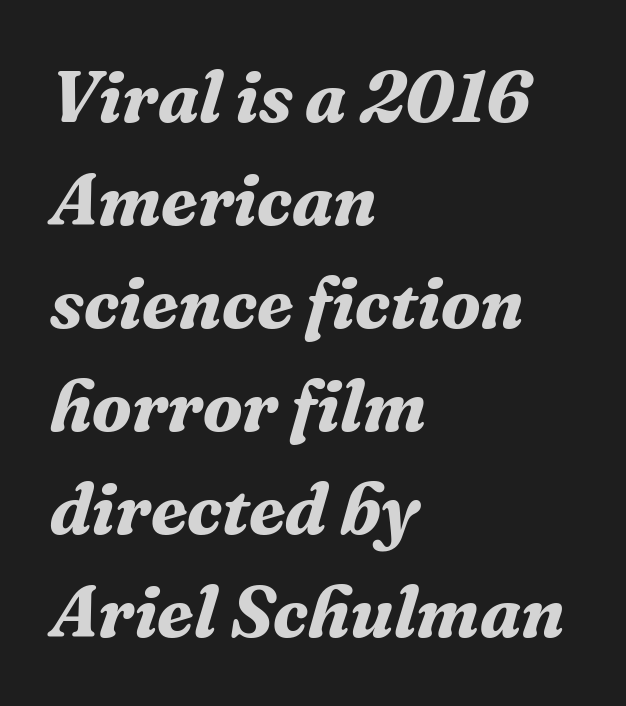
A student would call this left alignment; a typographer would say flush left, rag right. Check where the strokes stop: tiny serifs finish them off. Tracking here is standard; glyphs follow each other at the usual distance. The rendering uses natural spacing where letterforms have individual widths. Words float on clear page, feet unadorned.
